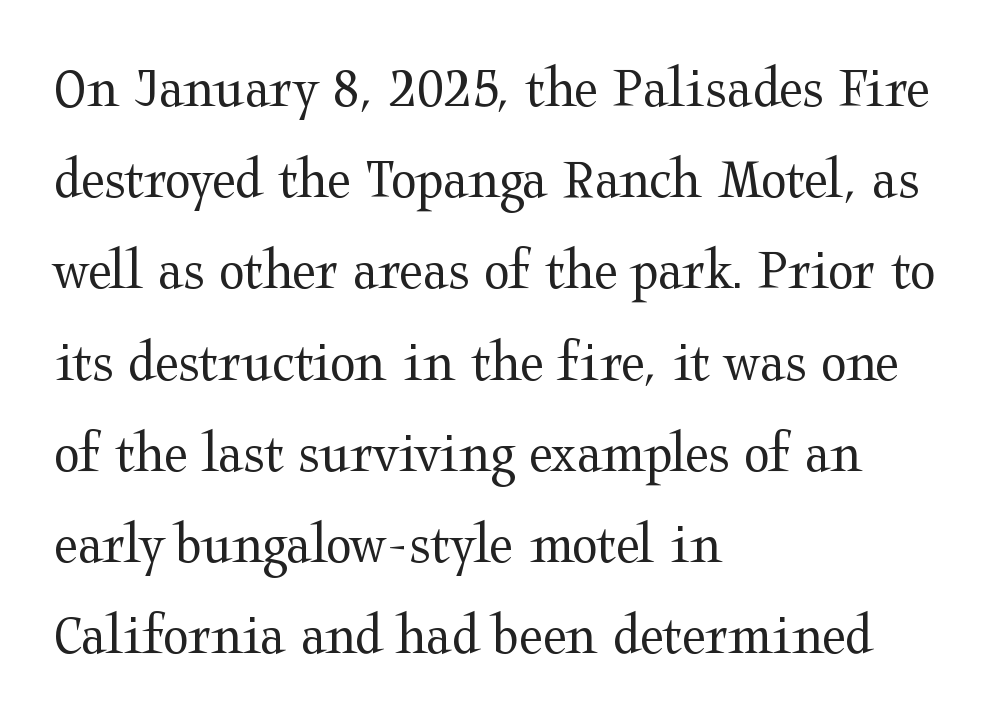
Caption: multi-line text, flush left, ragged right. Vertical stems look standard width or narrower in stroke. Character widths vary here, with narrow letters taking less room than wide ones. Is there any slant? The stems are plumb. Rows of type keep a routine distance in the vertical direction. The words here are not underlined.
